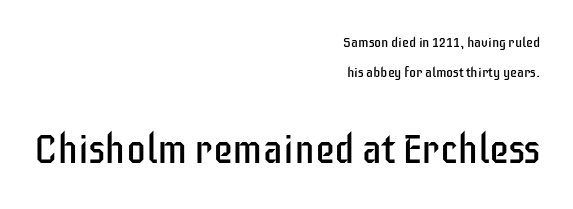
{"serif": "no", "italic": "no", "bold": "no", "weight": "regular", "width": "condensed", "stroke_contrast": "low", "x_height": "large", "monospaced": "no", "underline": "no", "align": "right", "line_spacing": "loose", "line_spacing_ratio": 2.16, "letter_spacing": "normal", "letter_spacing_em": 0.0, "larger_block": "second", "size_ratio": 2.86, "glyph_px": 40}
